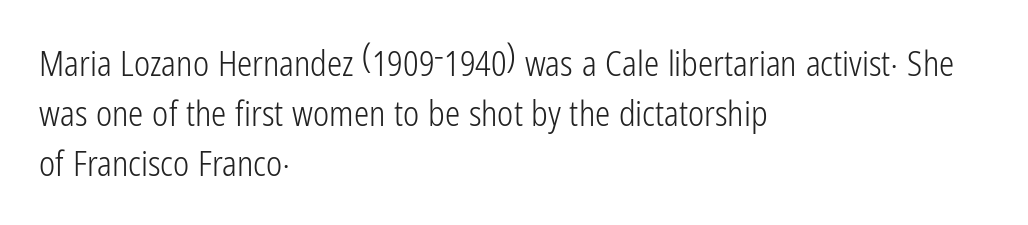
The image shows 34 px light, condensed sans-serif type, upright; set left-aligned, normal line spacing (1.47x), normal letter spacing, not underlined; low stroke contrast and a medium x-height.
